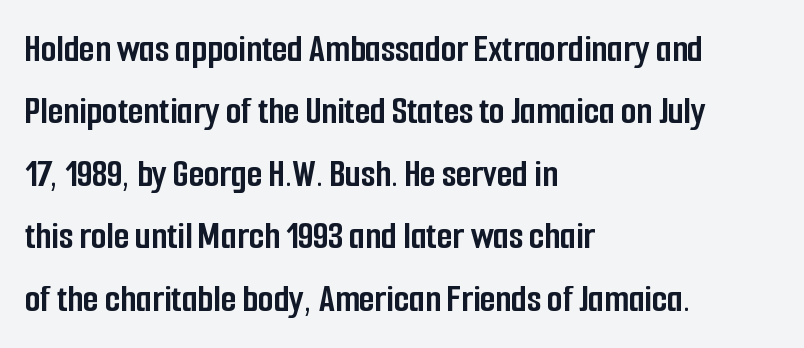
{"serif": "no", "italic": "no", "bold": "yes", "weight": "semibold", "width": "condensed", "stroke_contrast": "low", "x_height": "medium", "monospaced": "no", "underline": "no", "align": "left", "line_spacing": "normal", "line_spacing_ratio": 1.56, "letter_spacing": "normal", "letter_spacing_em": 0.0, "glyph_px": 40}
